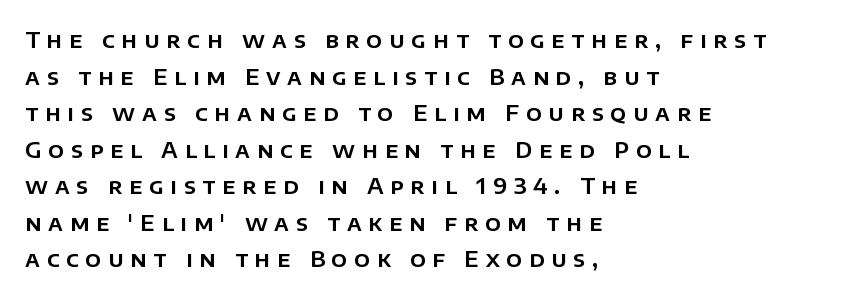
Q: Is the text italic (slanted)? A: No, it is upright.
Q: Is the text underlined? A: No.
Q: How is the paragraph aligned? A: Left-aligned.
Q: Is the spacing between letters normal or unusually wide? A: Unusually wide.
Q: Is the spacing between lines tight, normal or loose? A: Normal.
